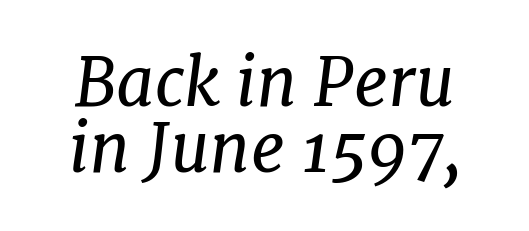
Q: Is the text bold? A: No.
Q: Is the text italic (slanted)? A: Yes, it leans right by about 7 degrees.
Q: Is the typeface a serif or a sans-serif typeface? A: Serif.
Q: Is the text underlined? A: No.
Q: Is the spacing between letters normal or unusually wide? A: Normal.
Q: Is the spacing between lines tight, normal or loose? A: Tight.
Q: Width (condensed, normal, or wide)? A: Normal.
Q: Stroke contrast? A: Low.
Q: x-height? A: Medium.
Q: Monospaced? A: No.
